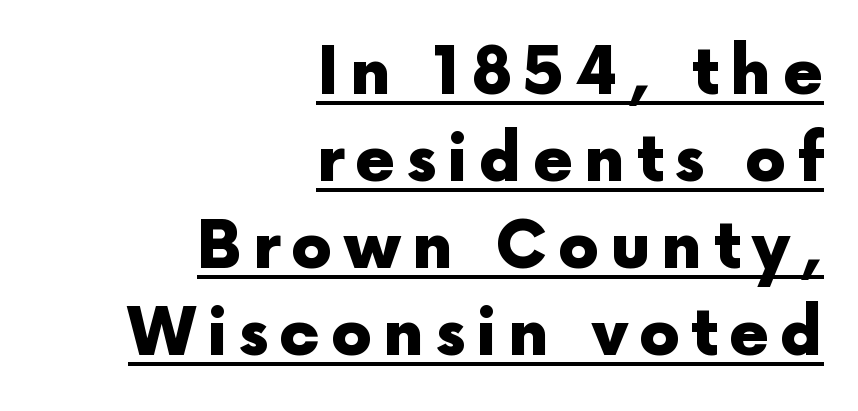
The image shows 65 px heavy sans-serif type, upright; set right-aligned, normal line spacing (1.34x), underlined; a medium x-height.
